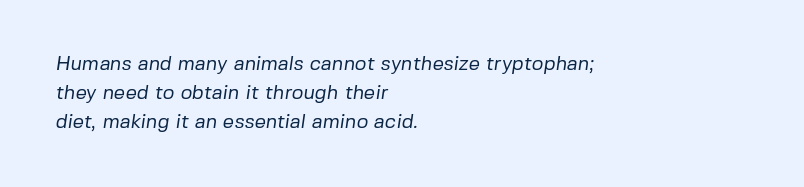
{"bold": "no", "underline": "no", "align": "left", "line_spacing": "normal", "line_spacing_ratio": 1.44, "letter_spacing": "normal", "letter_spacing_em": 0.0, "glyph_px": 20}
